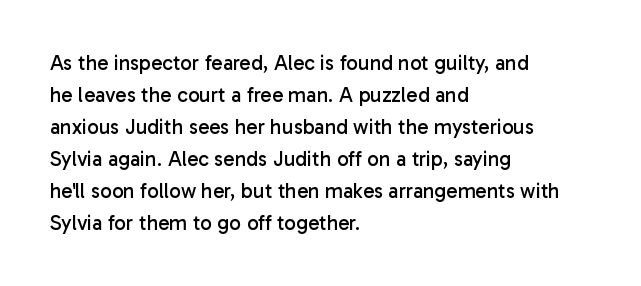
The image shows 21 px text type, upright; set left-aligned, normal line spacing (1.52x), normal letter spacing, not underlined.
